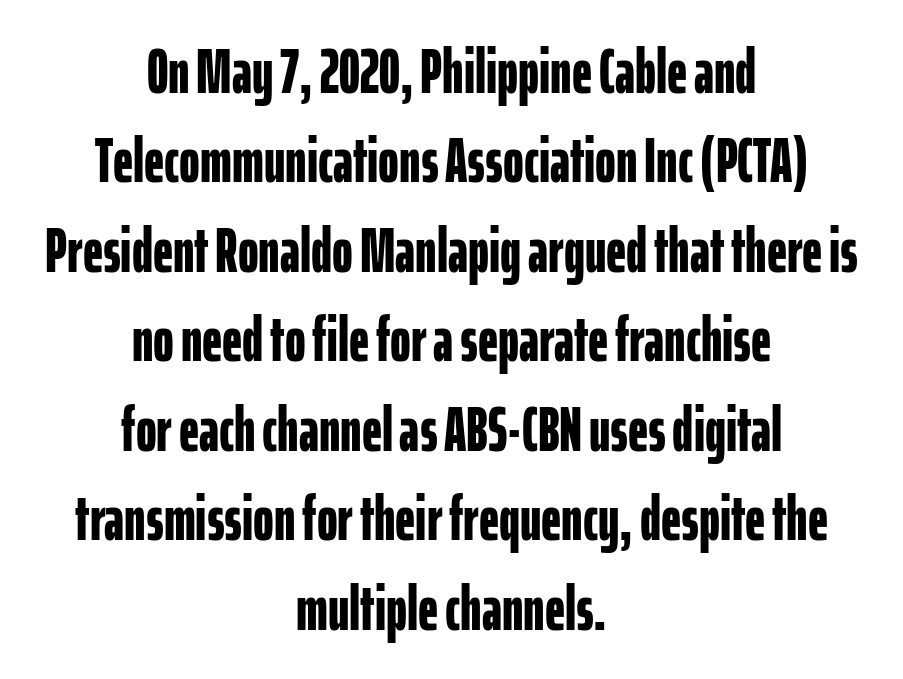
The image shows 63 px bold, condensed sans-serif type, upright; set centered, normal line spacing (1.42x), normal letter spacing, not underlined; low stroke contrast and a medium x-height.
